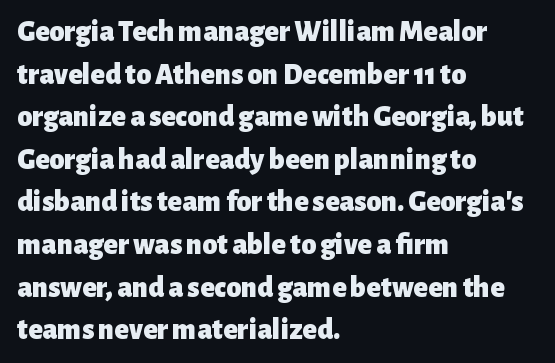
Does the leading feel generous? No, just average. The passage shown has conventional tracking throughout. Grotesque or geometric, the face here clearly has no serifs. Teacher's note: observe the even left margin — that is flush-left alignment. As a designer I'd log this as weight 700, bold. Underline: absent.
